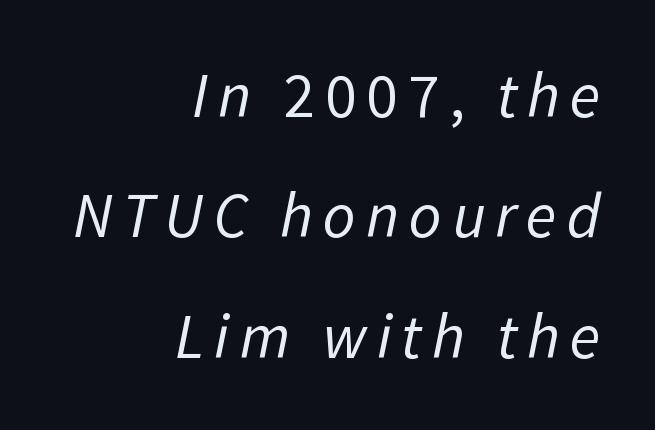
The gap between lines stays unmarked. Notice how the passage keeps a crisp vertical edge on the right only. Bold? No — there's no thickening of the strokes. The text was rendered using a sans face with plain stroke endings. Each letter keeps its own natural width here, so spacing adapts to shape.
